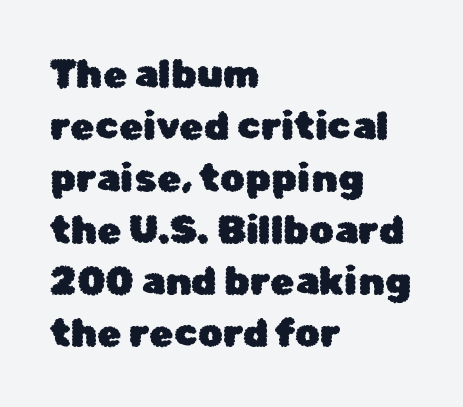
{"serif": "no", "italic": "no", "width": "normal", "stroke_contrast": "low", "x_height": "medium", "monospaced": "no", "underline": "no", "align": "left", "line_spacing": "normal", "line_spacing_ratio": 1.33, "letter_spacing": "normal", "letter_spacing_em": 0.0, "glyph_px": 39}
